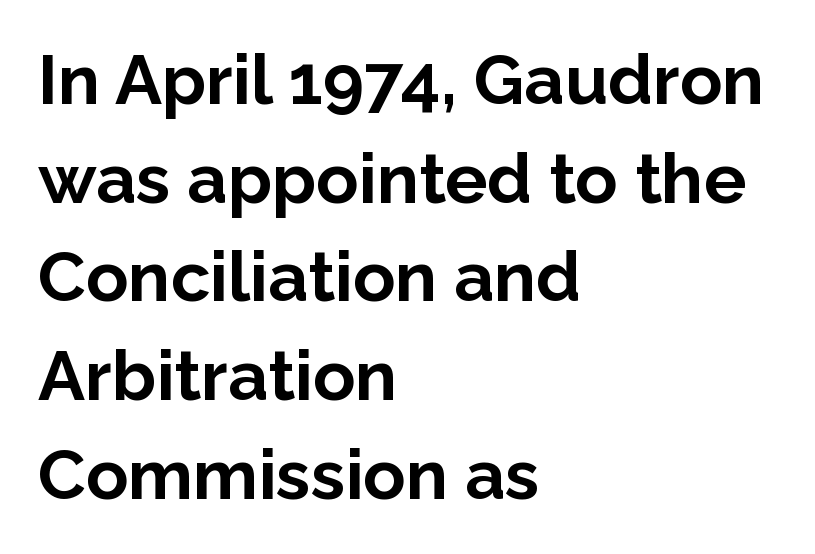
Q: Is the text bold? A: Yes.
Q: Is the text italic (slanted)? A: No, it is upright.
Q: Is the typeface a serif or a sans-serif typeface? A: Sans-serif.
Q: Is the text underlined? A: No.
Q: How is the paragraph aligned? A: Left-aligned.
Q: Is the spacing between letters normal or unusually wide? A: Normal.
Q: Is the spacing between lines tight, normal or loose? A: Normal.
Q: Width (condensed, normal, or wide)? A: Normal.
Q: Stroke contrast? A: Low.
Q: x-height? A: Medium.
Q: Monospaced? A: No.
